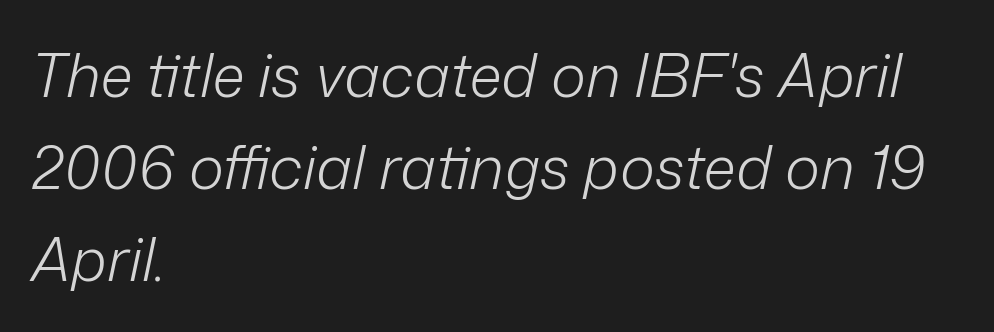
Short note: letters normally spaced. Note the varied advance widths — an 'i' is clearly narrower than an 'm'. Think standard paragraph weight, or any step lighter than that. Vertically, the passage feels balanced, rows spaced as you'd expect.
